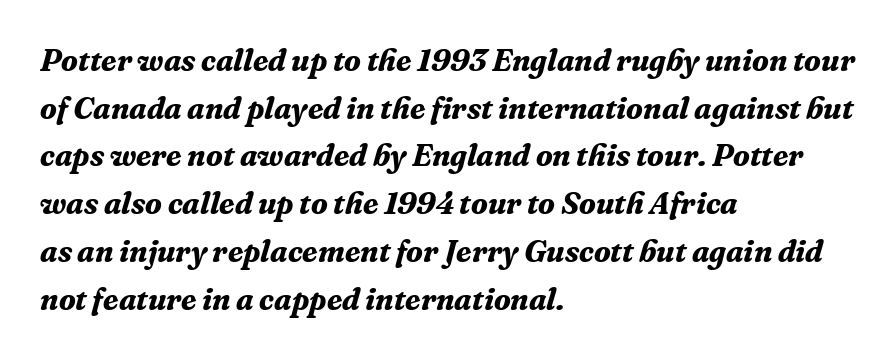
{"serif": "yes", "italic": "yes", "lean": "right", "slant_degrees": 16, "bold": "yes", "weight": "bold", "width": "normal", "stroke_contrast": "medium", "x_height": "medium", "monospaced": "no", "underline": "no", "align": "left", "line_spacing": "normal", "line_spacing_ratio": 1.54, "letter_spacing": "normal", "letter_spacing_em": 0.0, "glyph_px": 31}
